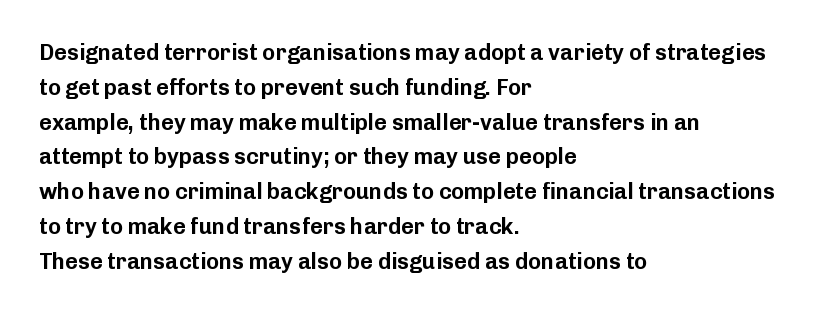
The image shows 22 px text type, upright; set left-aligned, normal line spacing (1.58x), normal letter spacing, not underlined.
